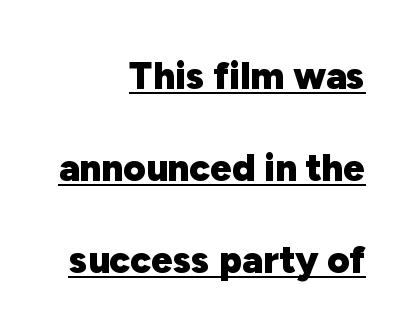
Q: Is the text bold? A: Yes.
Q: Is the text italic (slanted)? A: No, it is upright.
Q: Is the typeface a serif or a sans-serif typeface? A: Sans-serif.
Q: Is the text underlined? A: Yes.
Q: How is the paragraph aligned? A: Right-aligned.
Q: Is the spacing between letters normal or unusually wide? A: Normal.
Q: Is the spacing between lines tight, normal or loose? A: Loose.
Q: Width (condensed, normal, or wide)? A: Normal.
Q: Stroke contrast? A: Low.
Q: x-height? A: Medium.
Q: Monospaced? A: No.
